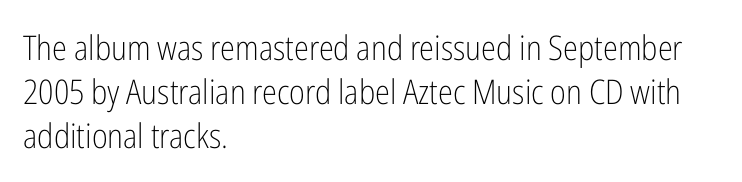
The image shows 34 px light, condensed sans-serif type, upright; set left-aligned, normal line spacing (1.3x), normal letter spacing, not underlined; low stroke contrast and a medium x-height.
